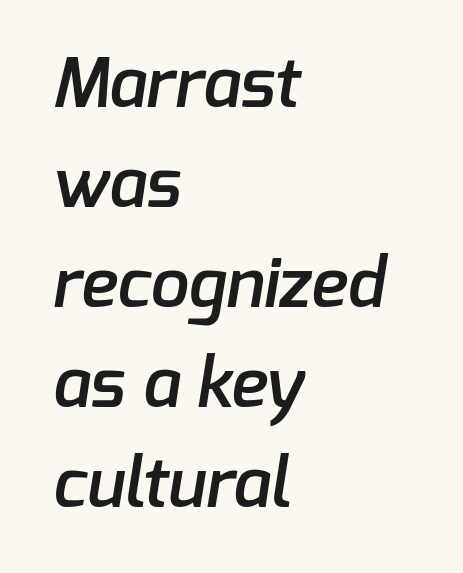
{"serif": "no", "bold": "semi", "weight": "semibold", "width": "normal", "stroke_contrast": "low", "x_height": "medium", "monospaced": "no", "underline": "no", "align": "left", "line_spacing": "normal", "line_spacing_ratio": 1.45, "letter_spacing": "normal", "letter_spacing_em": 0.0, "glyph_px": 69}
